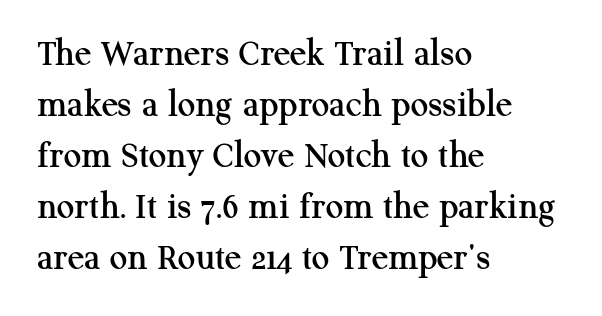
Q: Is the text italic (slanted)? A: No, it is upright.
Q: Is the typeface a serif or a sans-serif typeface? A: Serif.
Q: Is the text underlined? A: No.
Q: How is the paragraph aligned? A: Left-aligned.
Q: Is the spacing between letters normal or unusually wide? A: Normal.
Q: Is the spacing between lines tight, normal or loose? A: Normal.
Q: Width (condensed, normal, or wide)? A: Normal.
Q: Stroke contrast? A: Medium.
Q: x-height? A: Medium.
Q: Monospaced? A: No.
